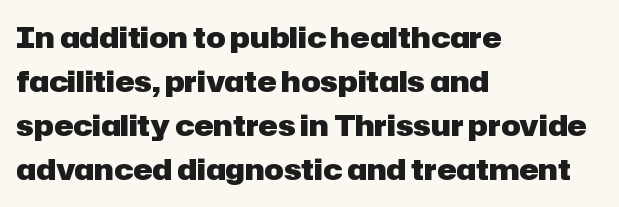
Q: Is the text bold? A: Yes.
Q: Is the text italic (slanted)? A: No, it is upright.
Q: Is the typeface a serif or a sans-serif typeface? A: Sans-serif.
Q: Is the text underlined? A: No.
Q: How is the paragraph aligned? A: Left-aligned.
Q: Is the spacing between letters normal or unusually wide? A: Normal.
Q: Is the spacing between lines tight, normal or loose? A: Normal.
Q: Width (condensed, normal, or wide)? A: Normal.
Q: Stroke contrast? A: Low.
Q: x-height? A: Medium.
Q: Monospaced? A: No.
